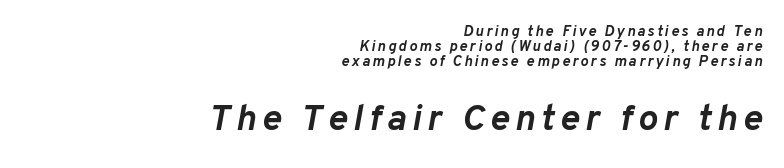
Q: Is the text bold? A: Yes.
Q: Is the text italic (slanted)? A: Yes, it leans right by about 10 degrees.
Q: Is the text underlined? A: No.
Q: How is the paragraph aligned? A: Right-aligned.
Q: Is the spacing between lines tight, normal or loose? A: Tight.
Q: Which block of text is set in a larger size, the first (top) or the second (bottom)? A: The second (bottom) one.
Q: Width (condensed, normal, or wide)? A: Normal.
Q: Stroke contrast? A: Low.
Q: x-height? A: Medium.
Q: Monospaced? A: No.
